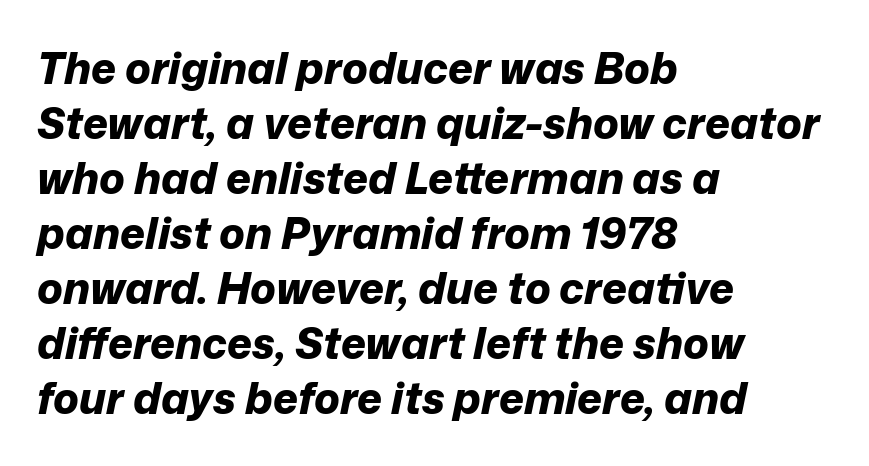
Q: Is the text bold? A: Yes.
Q: Is the text italic (slanted)? A: Yes, it leans right by about 12 degrees.
Q: Is the text underlined? A: No.
Q: How is the paragraph aligned? A: Left-aligned.
Q: Is the spacing between letters normal or unusually wide? A: Normal.
Q: Is the spacing between lines tight, normal or loose? A: Normal.
Q: Width (condensed, normal, or wide)? A: Normal.
Q: Stroke contrast? A: Low.
Q: x-height? A: Medium.
Q: Monospaced? A: No.
